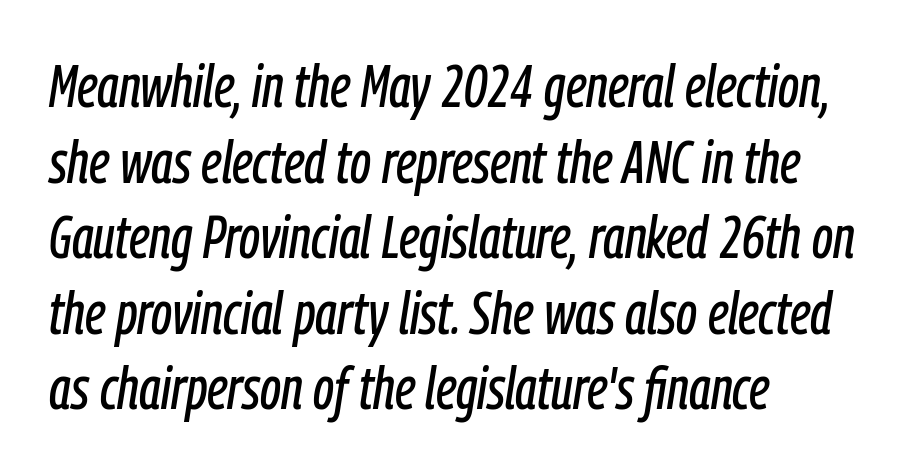
The letters advance in unequal steps, a hallmark of proportional type. The rows are spaced the way most documents space them. The ragged edge is on the right, which tells us the setting is flush left. Unmarked baselines from the first word to the last. Emphasis-style slanted type is in use.
